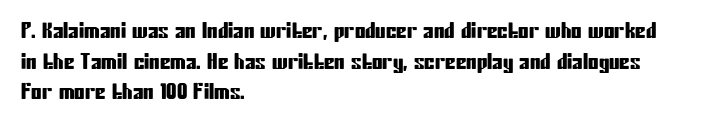
Style check: upright. Quick note: interline space is typical. This sample uses plain, unmodified letter spacing. In CSS terms this would be text-align: left.
